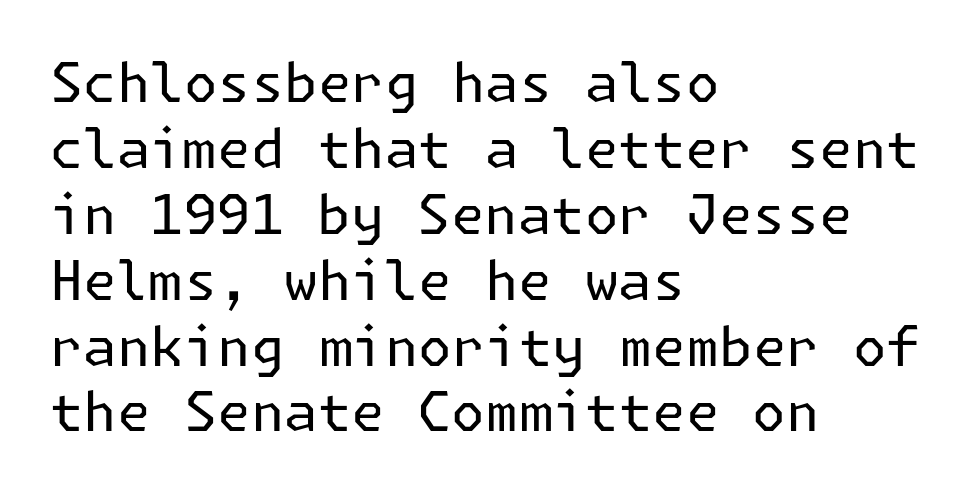
The image shows 54 px regular-weight sans-serif type, upright; set left-aligned, line spacing 1.22x, normal letter spacing, not underlined; low stroke contrast and a medium x-height.
